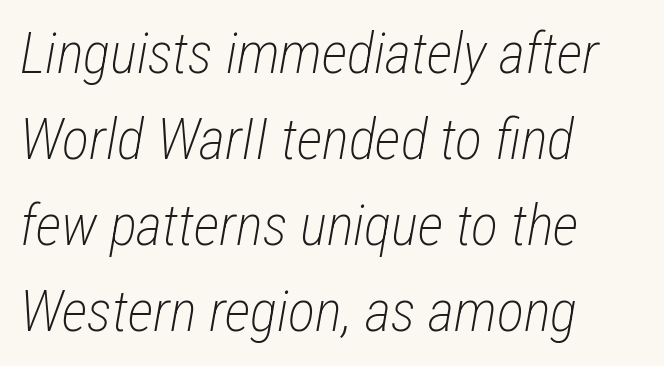
Q: Is the text bold? A: No.
Q: Is the text italic (slanted)? A: Yes, it leans right by about 12 degrees.
Q: Is the text underlined? A: No.
Q: How is the paragraph aligned? A: Left-aligned.
Q: Is the spacing between letters normal or unusually wide? A: Normal.
Q: Is the spacing between lines tight, normal or loose? A: Normal.
Q: Width (condensed, normal, or wide)? A: Condensed.
Q: Stroke contrast? A: Low.
Q: x-height? A: Medium.
Q: Monospaced? A: No.
